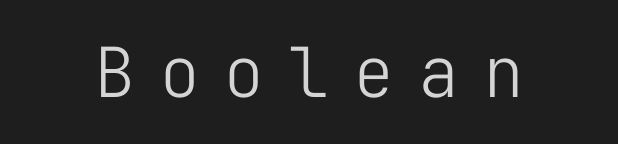
The words here are not underlined. The gaps between neighbouring characters are conspicuously large. Italic? Not at all — the glyphs are vertical. The glyphs in this specimen are sans serif. The letters march in equal steps, a hallmark of fixed-pitch type.
